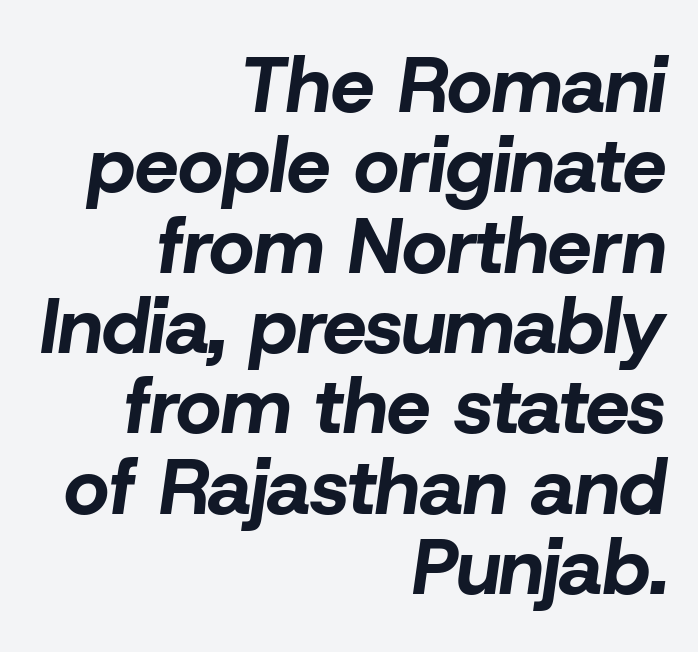
Where is the straight margin? On the right. Observe the lean: these are italic letterforms. This is heavy type, rendered in bold. Spacing verdict: proportional, widths tailored to each character. One glance says dense: line gaps are narrower than usual. These lines keep a tight, regular rhythm from letter to letter.
